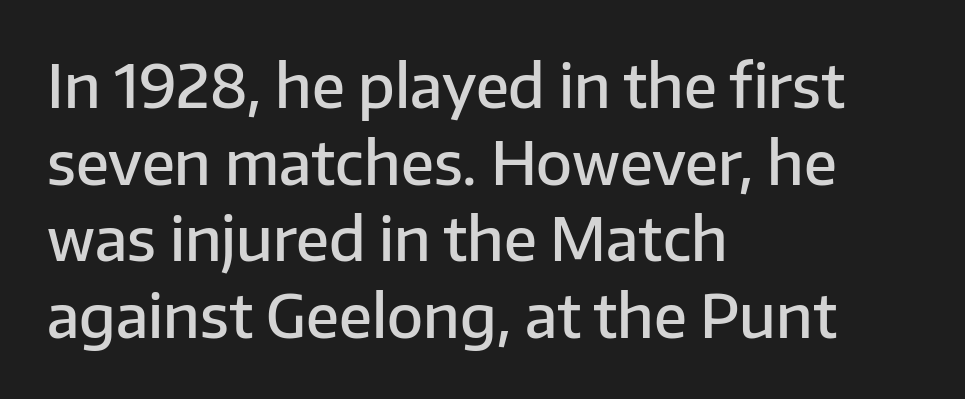
Q: Is the text bold? A: Semi-bold.
Q: Is the text italic (slanted)? A: No, it is upright.
Q: Is the typeface a serif or a sans-serif typeface? A: Sans-serif.
Q: Is the text underlined? A: No.
Q: How is the paragraph aligned? A: Left-aligned.
Q: Is the spacing between letters normal or unusually wide? A: Normal.
Q: Is the spacing between lines tight, normal or loose? A: Normal.
Q: Width (condensed, normal, or wide)? A: Normal.
Q: Stroke contrast? A: Low.
Q: x-height? A: Medium.
Q: Monospaced? A: No.
